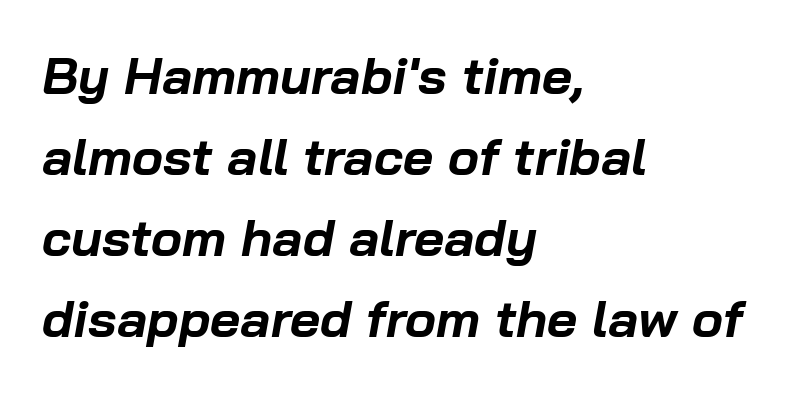
The image shows 52 px bold type, italic (leaning right); set left-aligned, normal line spacing (1.56x), normal letter spacing, not underlined; low stroke contrast and a medium x-height.
